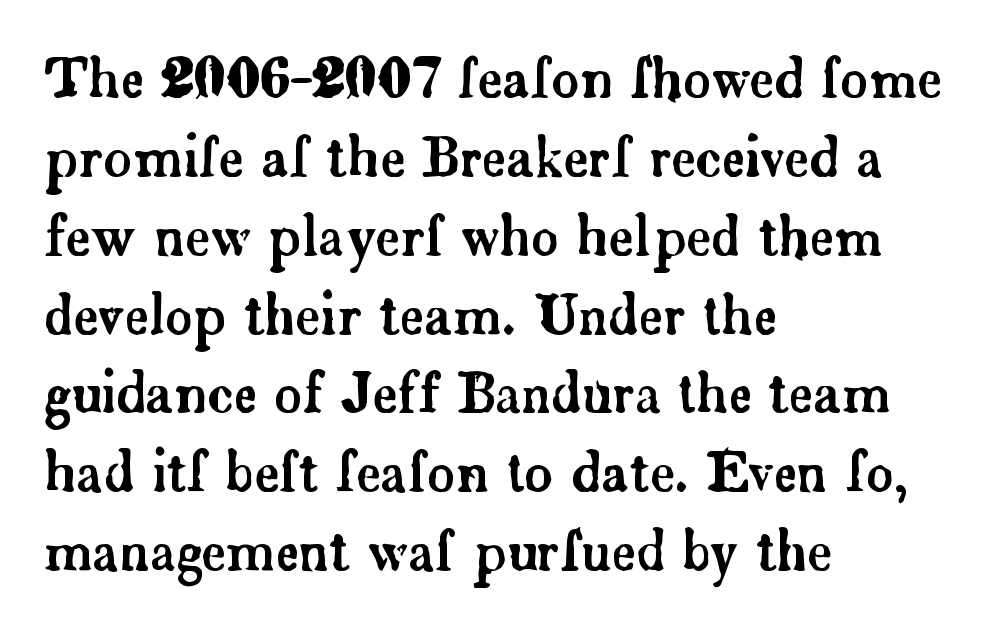
The paragraph has a hard left edge and a soft right edge. The baseline area is clear. The passage shown is typeset with a serif family. Does the leading feel generous? No, just average. Standard letterfit; no display-style spreading of the glyphs.
